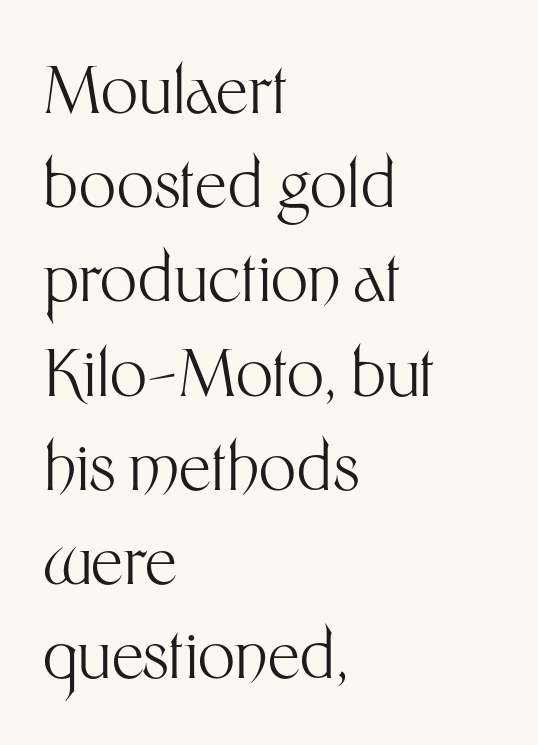
Q: Is the text bold? A: No.
Q: Is the text italic (slanted)? A: No, it is upright.
Q: Is the typeface a serif or a sans-serif typeface? A: Sans-serif.
Q: Is the text underlined? A: No.
Q: How is the paragraph aligned? A: Left-aligned.
Q: Is the spacing between letters normal or unusually wide? A: Normal.
Q: Is the spacing between lines tight, normal or loose? A: Normal.
Q: Width (condensed, normal, or wide)? A: Normal.
Q: Stroke contrast? A: Medium.
Q: x-height? A: Medium.
Q: Monospaced? A: No.
